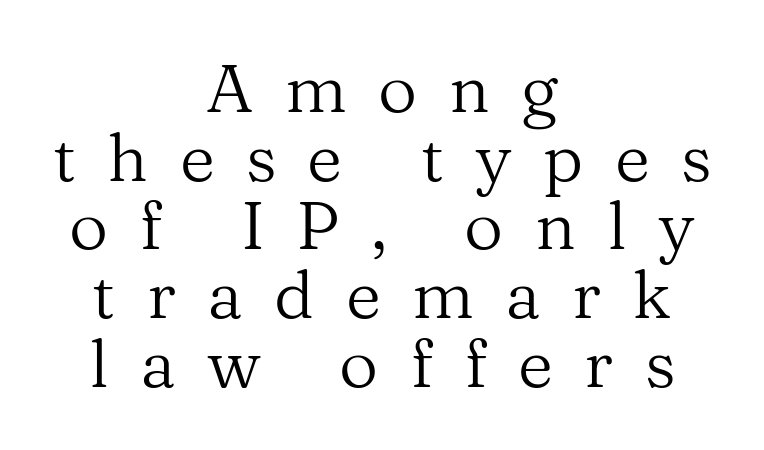
{"serif": "yes", "italic": "no", "bold": "no", "weight": "regular", "width": "normal", "stroke_contrast": "medium", "x_height": "medium", "monospaced": "no", "underline": "no", "align": "center", "line_spacing": "tight", "line_spacing_ratio": 1.01, "letter_spacing": "wide", "letter_spacing_em": 0.46, "glyph_px": 68}
